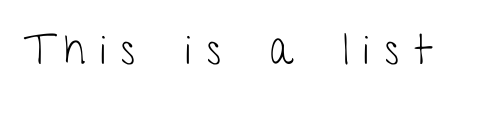
Is this a heavy cut? Hardly; it is regular or lighter. Do the characters align in a grid? No, the font is proportional. Notice how the stems are strictly vertical — no italics here. The specimen omits any rule beneath the text block's lines.
